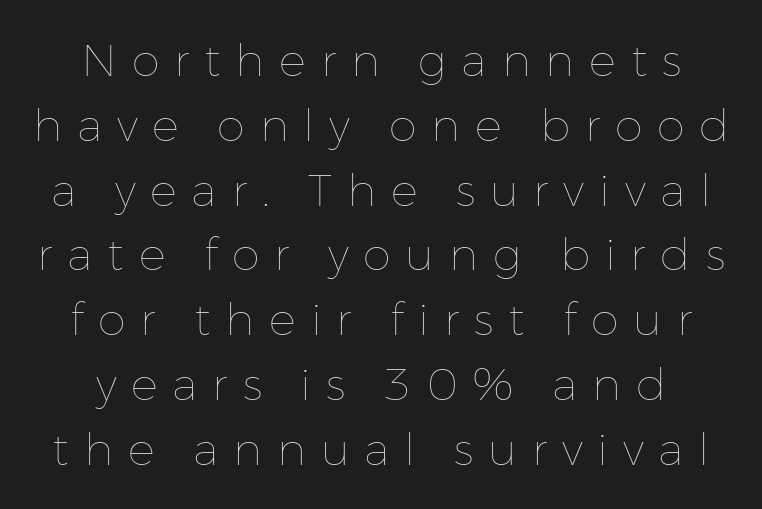
Q: Is the text bold? A: No.
Q: Is the text italic (slanted)? A: No, it is upright.
Q: Is the text underlined? A: No.
Q: Is the spacing between letters normal or unusually wide? A: Unusually wide.
Q: Is the spacing between lines tight, normal or loose? A: Normal.
Q: Width (condensed, normal, or wide)? A: Normal.
Q: Stroke contrast? A: Low.
Q: x-height? A: Medium.
Q: Monospaced? A: No.
